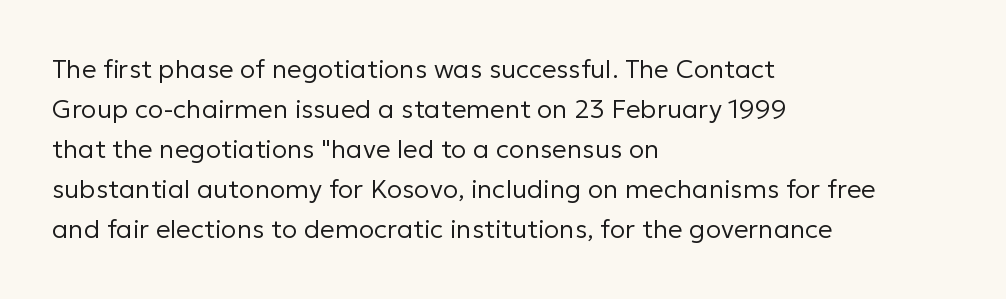
Descender tails drop into unmarked territory. Stroke mass is kept to a normal reading level or below. Default kerning and tracking; the words read as compact shapes. Teacher's note: observe the even left margin — that is flush-left alignment.
